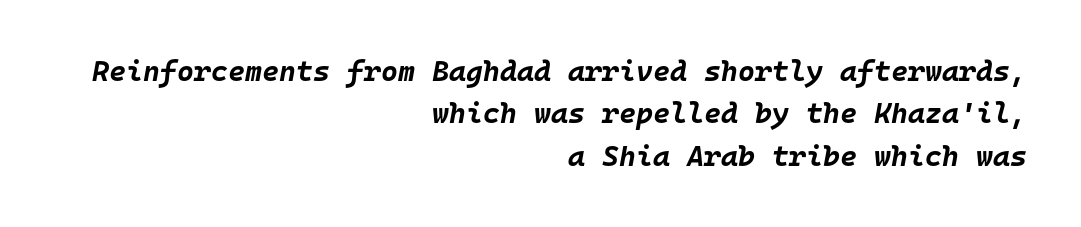
{"italic": "yes", "lean": "right", "slant_degrees": 10, "bold": "yes", "weight": "bold", "width": "normal", "stroke_contrast": "low", "x_height": "large", "monospaced": "yes", "underline": "no", "align": "right", "line_spacing": "normal", "line_spacing_ratio": 1.46, "letter_spacing": "normal", "letter_spacing_em": 0.0, "glyph_px": 29}
